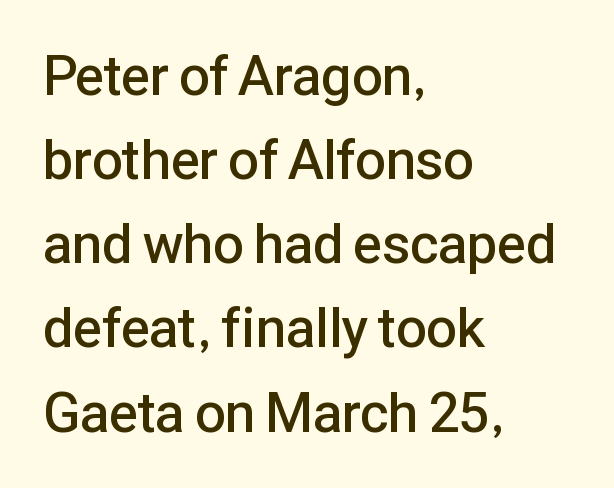
Q: Is the text bold? A: Semi-bold.
Q: Is the text italic (slanted)? A: No, it is upright.
Q: Is the typeface a serif or a sans-serif typeface? A: Sans-serif.
Q: Is the text underlined? A: No.
Q: How is the paragraph aligned? A: Left-aligned.
Q: Is the spacing between letters normal or unusually wide? A: Normal.
Q: Is the spacing between lines tight, normal or loose? A: Normal.
Q: Width (condensed, normal, or wide)? A: Normal.
Q: Stroke contrast? A: Low.
Q: x-height? A: Medium.
Q: Monospaced? A: No.
